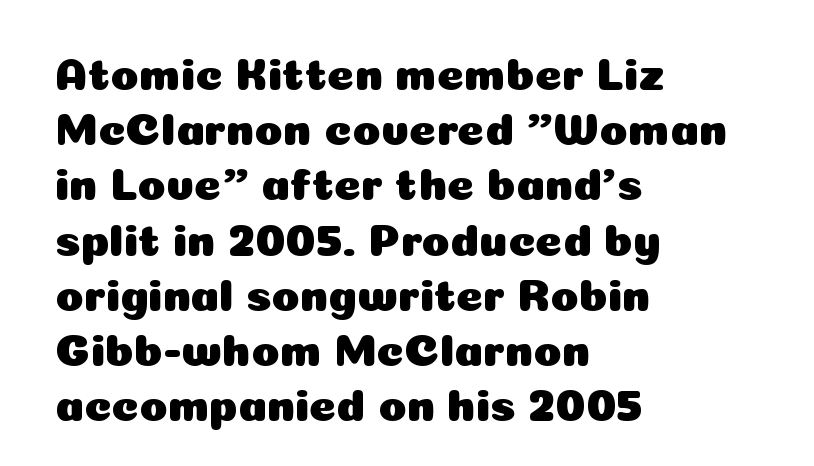
{"serif": "no", "italic": "no", "width": "normal", "stroke_contrast": "low", "x_height": "medium", "monospaced": "no", "underline": "no", "align": "left", "line_spacing_ratio": 1.2, "letter_spacing": "normal", "letter_spacing_em": 0.0, "glyph_px": 46}
